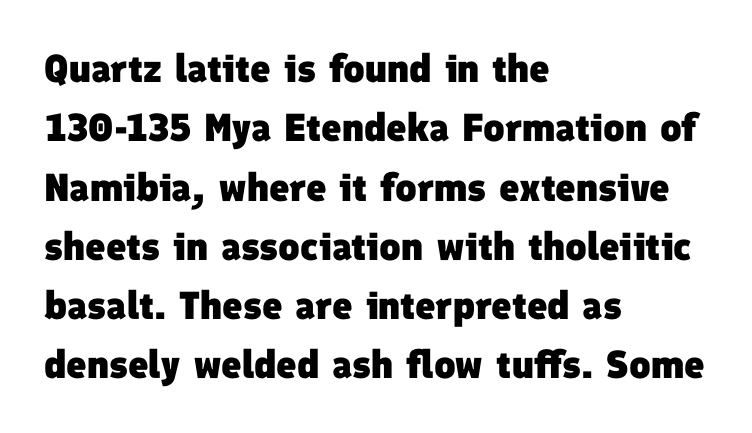
Q: Is the text bold? A: Yes.
Q: Is the typeface a serif or a sans-serif typeface? A: Sans-serif.
Q: Is the text underlined? A: No.
Q: How is the paragraph aligned? A: Left-aligned.
Q: Is the spacing between letters normal or unusually wide? A: Normal.
Q: Is the spacing between lines tight, normal or loose? A: Normal.
Q: Width (condensed, normal, or wide)? A: Normal.
Q: Stroke contrast? A: Low.
Q: x-height? A: Medium.
Q: Monospaced? A: No.
